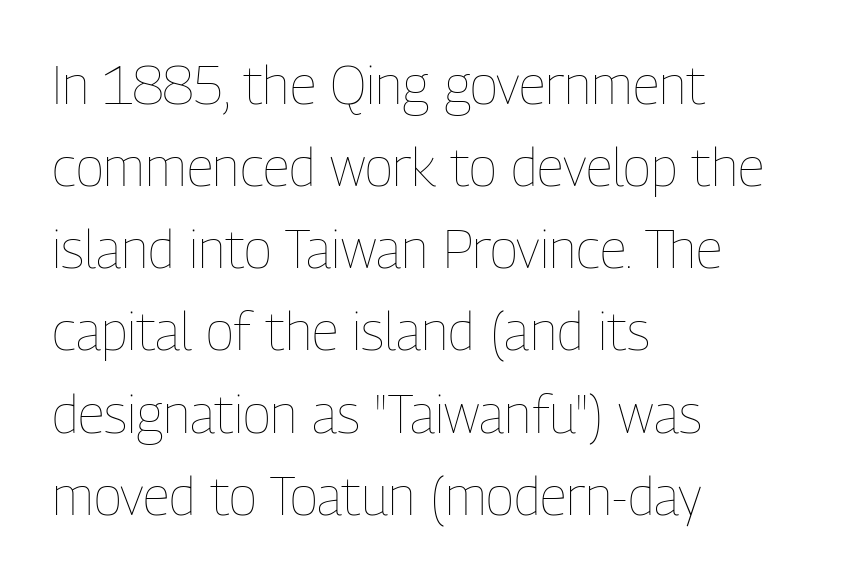
The image shows 53 px thin, condensed type, upright; set left-aligned, normal line spacing (1.55x), normal letter spacing, not underlined; low stroke contrast and a medium x-height.
